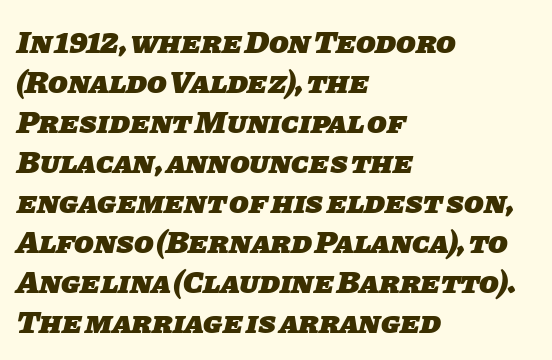
{"bold": "yes", "weight": "heavy", "width": "normal", "stroke_contrast": "low", "x_height": "large", "monospaced": "no", "underline": "no", "align": "left", "line_spacing": "normal", "line_spacing_ratio": 1.25, "letter_spacing": "normal", "letter_spacing_em": 0.0, "glyph_px": 32}
